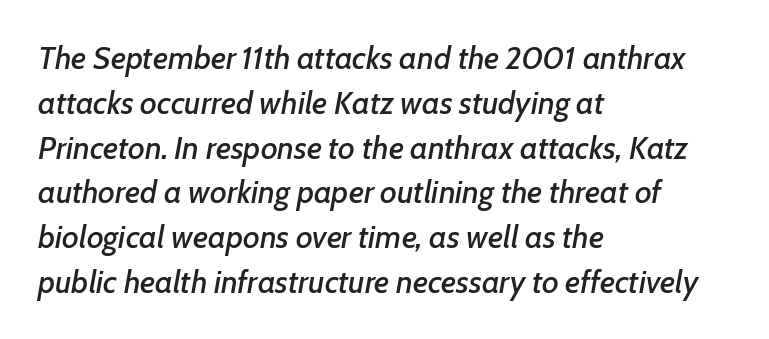
{"italic": "yes", "lean": "right", "slant_degrees": 7, "width": "normal", "stroke_contrast": "low", "x_height": "medium", "monospaced": "no", "underline": "no", "align": "left", "line_spacing": "normal", "line_spacing_ratio": 1.4, "letter_spacing": "normal", "letter_spacing_em": 0.0, "glyph_px": 32}
